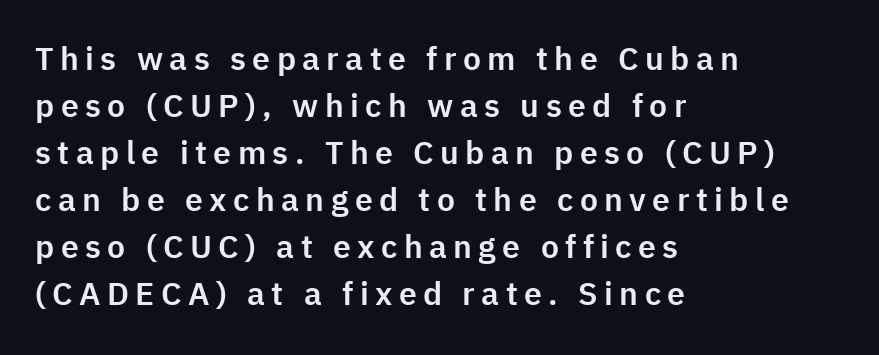
The vertical gap from one line to the next is medium. The ragged edge is on the right, which tells us the setting is flush left. Only glyphs here, with clear space below each row. If you drew a line through each stem, it would be perfectly vertical. Examine the stroke ends and you'll find no serifs.
